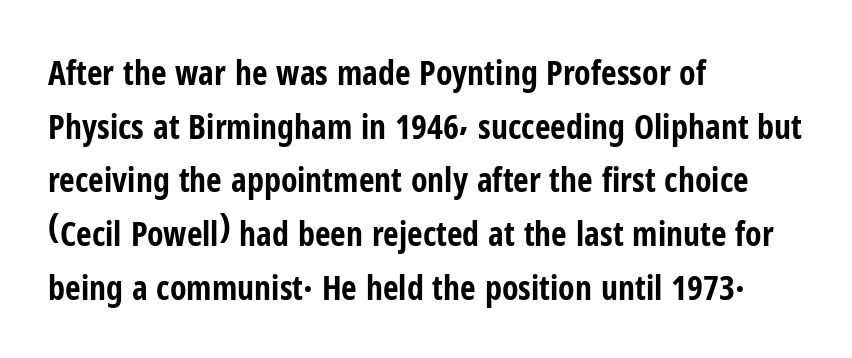
The characters look thick and weighty, a clear bold. Does the copy run flush right? No — it runs flush left. Spacing between characters is what you'd get straight out of the box. Varying glyph widths throughout — classic text-font behaviour.
